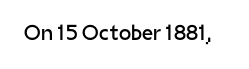
The space directly below the letters is spotless. Quick note: not italic, upright. The line texture is even and compact thanks to regular tracking. These glyphs show unthickened strokes, regular width or finer.
